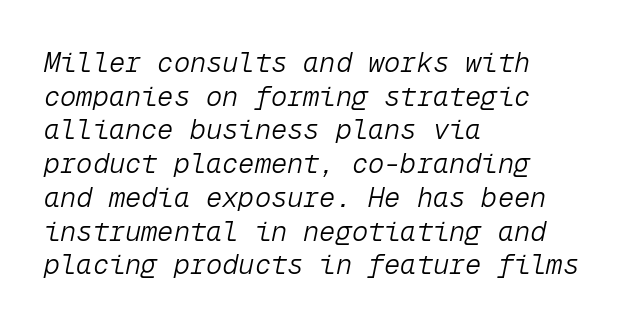
The image shows 27 px text type, italic (leaning right); set left-aligned, normal line spacing (1.25x), normal letter spacing, not underlined.
